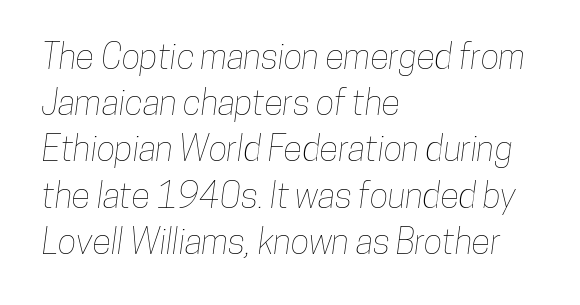
The rendering uses natural spacing where letterforms have individual widths. What stands out about the letter spacing? Nothing — it is the standard amount. The typesetter chose a ragged-right arrangement here. This rendering features lettering with no underline. Baseline-to-baseline distance is the conventional proportion of letter height.
